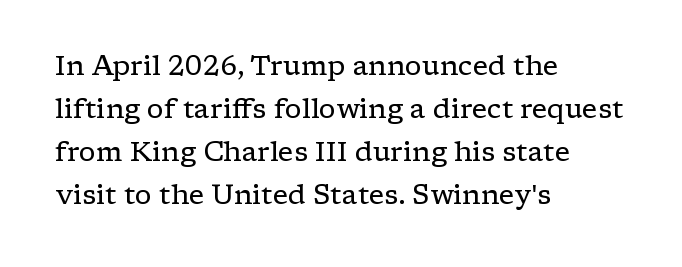
Q: Is the text bold? A: No.
Q: Is the text italic (slanted)? A: No, it is upright.
Q: Is the text underlined? A: No.
Q: How is the paragraph aligned? A: Left-aligned.
Q: Is the spacing between letters normal or unusually wide? A: Normal.
Q: Is the spacing between lines tight, normal or loose? A: Normal.
